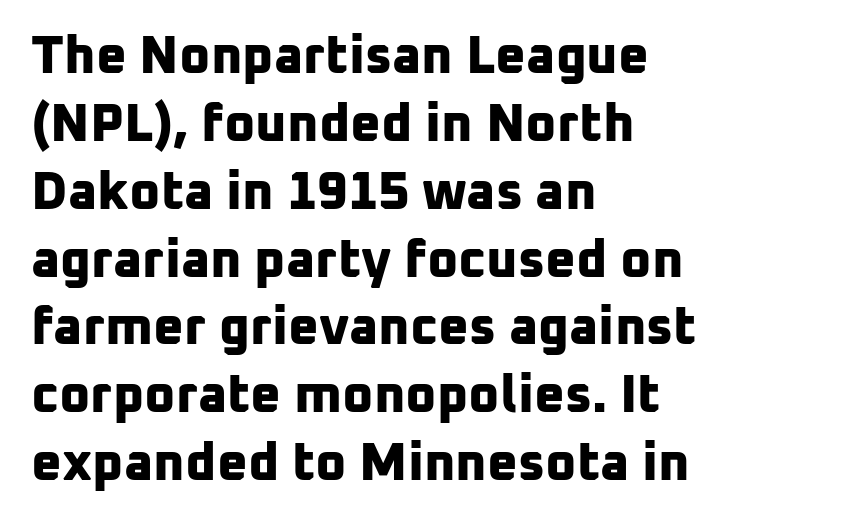
Does the type have serifs? No, each stem ends abruptly. Students, observe: this is what conventionally led text looks like. The passage shown is typed in a proportional face where columns would drift. These lines keep a tight, regular rhythm from letter to letter.
